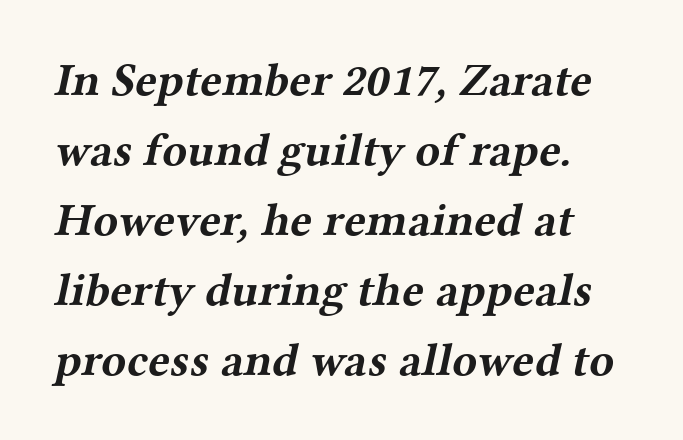
You could call the tracking neutral — neither tight nor loose. Leading matches the norm, producing a regular column. The ragged edge is on the right, which tells us the setting is flush left. Glance below the letters and you will spot only blank space. I'd call this a serif setting — the letters wear small feet. Each glyph is drawn with heavy, bold strokes.
